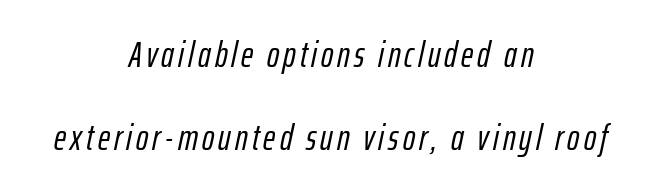
The image shows 37 px condensed type, italic (leaning right); set centered, loose line spacing (2.24x), not underlined; low stroke contrast and a medium x-height.
